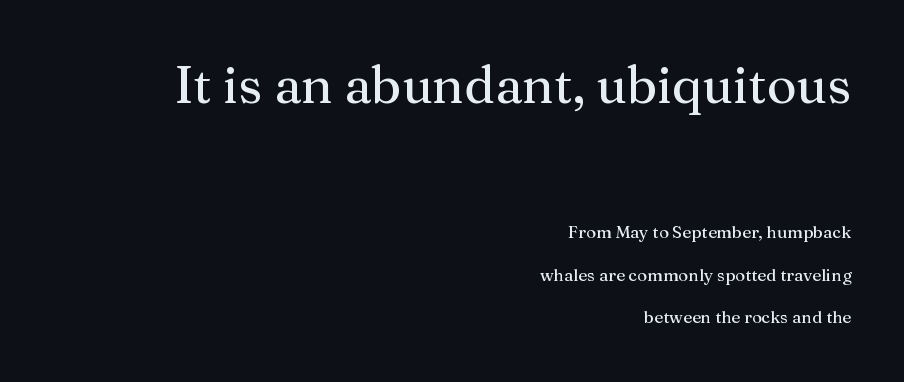
The lines are spread far apart with generous leading. The letters stand upright; this is a roman face. Tracking value appears to be zero — textbook default spacing. To sum up the face: it has serifs. Of the two passages, the one on top uses the larger point size. The compositor pushed each line to the right boundary.
